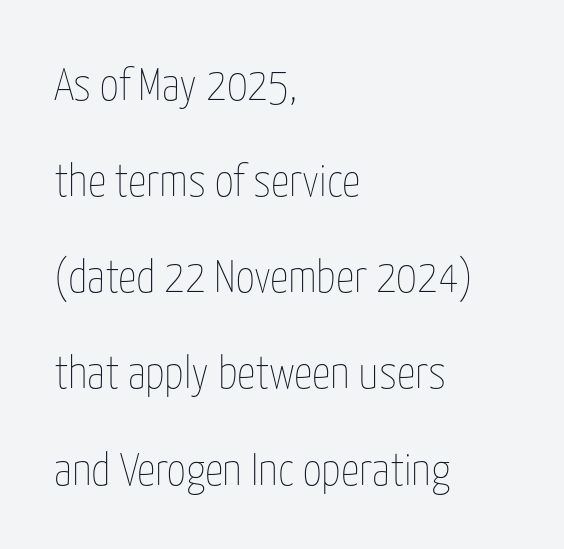
{"italic": "no", "bold": "no", "weight": "thin", "width": "condensed", "stroke_contrast": "low", "x_height": "medium", "monospaced": "no", "underline": "no", "align": "left", "line_spacing": "loose", "line_spacing_ratio": 2.09, "letter_spacing": "normal", "letter_spacing_em": 0.0, "glyph_px": 46}
